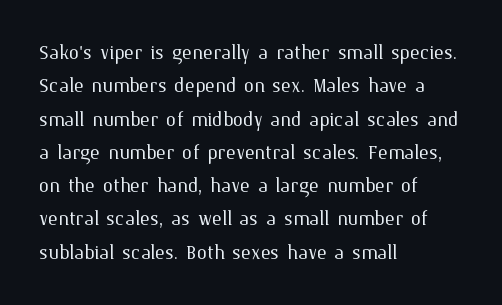
Compared with typical paragraphs, the rows here are spaced about the same. The letters stand straight up with perfectly vertical stems. Short and long lines alike share a common starting point at left. Is the stroke heavy? The answer is a plain regular-or-lighter. In terms of letterspacing, this is plain default setting. Just letters on the line, the space beneath them empty.
